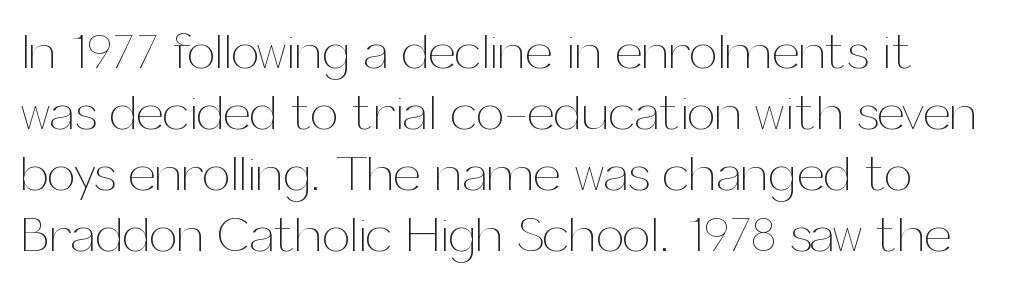
Q: Is the text bold? A: No.
Q: Is the text italic (slanted)? A: No, it is upright.
Q: Is the text underlined? A: No.
Q: Is the spacing between letters normal or unusually wide? A: Normal.
Q: Width (condensed, normal, or wide)? A: Normal.
Q: Stroke contrast? A: Medium.
Q: x-height? A: Medium.
Q: Monospaced? A: No.
